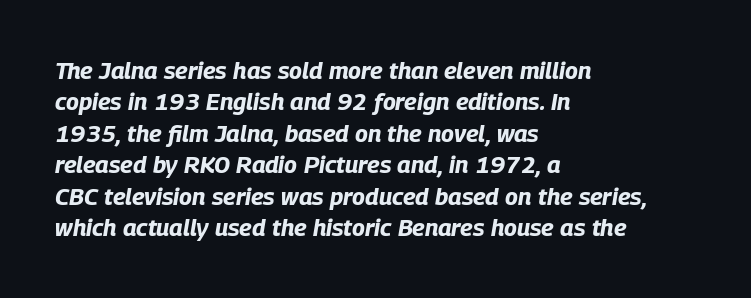
{"italic": "yes", "lean": "right", "slant_degrees": 9, "bold": "yes", "underline": "no", "align": "left", "line_spacing": "normal", "line_spacing_ratio": 1.31, "letter_spacing": "normal", "letter_spacing_em": 0.0, "glyph_px": 24}
